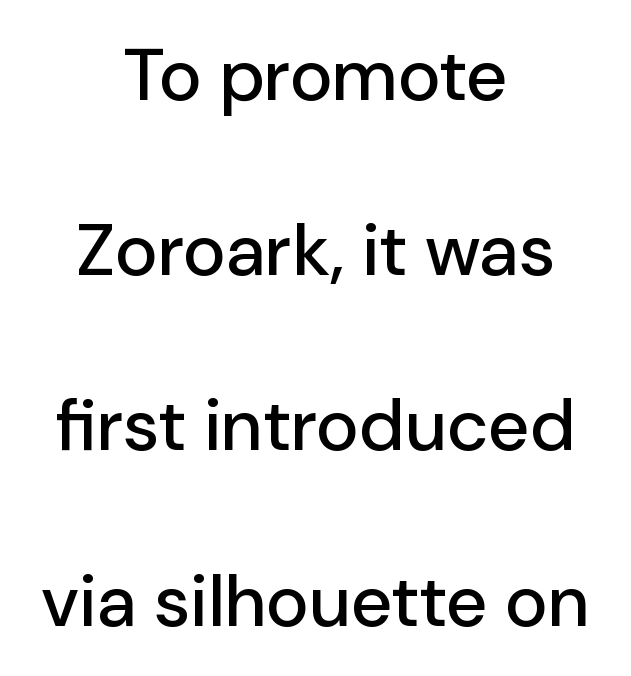
Q: Is the text italic (slanted)? A: No, it is upright.
Q: Is the typeface a serif or a sans-serif typeface? A: Sans-serif.
Q: Is the text underlined? A: No.
Q: How is the paragraph aligned? A: Centered.
Q: Is the spacing between letters normal or unusually wide? A: Normal.
Q: Is the spacing between lines tight, normal or loose? A: Loose.
Q: Width (condensed, normal, or wide)? A: Normal.
Q: Stroke contrast? A: Low.
Q: x-height? A: Medium.
Q: Monospaced? A: No.
